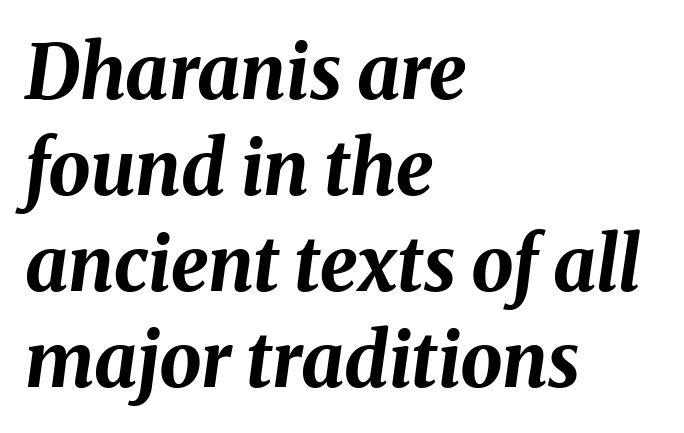
This block has exactly the height ordinary leading produces. The space directly below the letters is spotless. A typesetter would call this proportional, since set widths differ per character. Tracking here is standard; glyphs follow each other at the usual distance.
